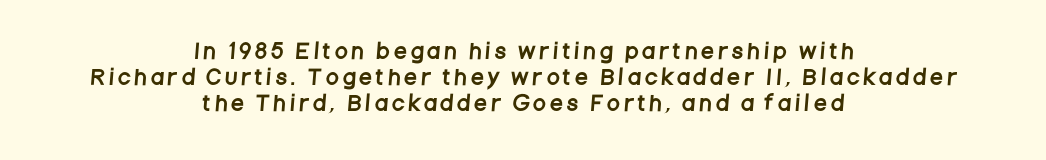
{"underline": "no", "align": "center", "line_spacing": "normal", "line_spacing_ratio": 1.29, "letter_spacing": "wide", "letter_spacing_em": 0.25, "glyph_px": 20}
